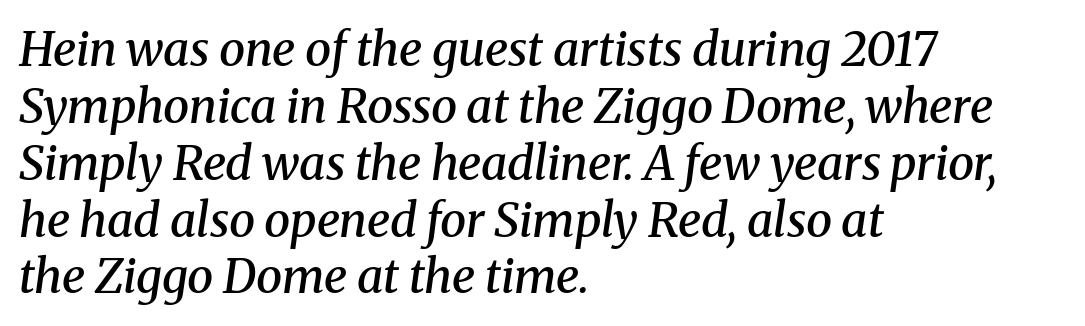
Q: Is the text bold? A: Semi-bold.
Q: Is the text italic (slanted)? A: Yes, it leans right by about 8 degrees.
Q: Is the typeface a serif or a sans-serif typeface? A: Serif.
Q: Is the text underlined? A: No.
Q: How is the paragraph aligned? A: Left-aligned.
Q: Is the spacing between letters normal or unusually wide? A: Normal.
Q: Width (condensed, normal, or wide)? A: Normal.
Q: Stroke contrast? A: Medium.
Q: x-height? A: Medium.
Q: Monospaced? A: No.
